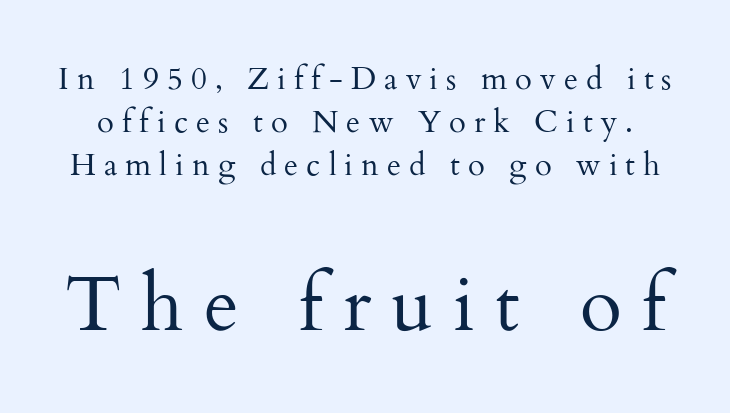
Q: Is the text bold? A: No.
Q: Is the text italic (slanted)? A: No, it is upright.
Q: Is the typeface a serif or a sans-serif typeface? A: Serif.
Q: Is the text underlined? A: No.
Q: Is the spacing between letters normal or unusually wide? A: Unusually wide.
Q: Is the spacing between lines tight, normal or loose? A: Normal.
Q: Which block of text is set in a larger size, the first (top) or the second (bottom)? A: The second (bottom) one.
Q: Width (condensed, normal, or wide)? A: Normal.
Q: Stroke contrast? A: Medium.
Q: x-height? A: Small.
Q: Monospaced? A: No.
